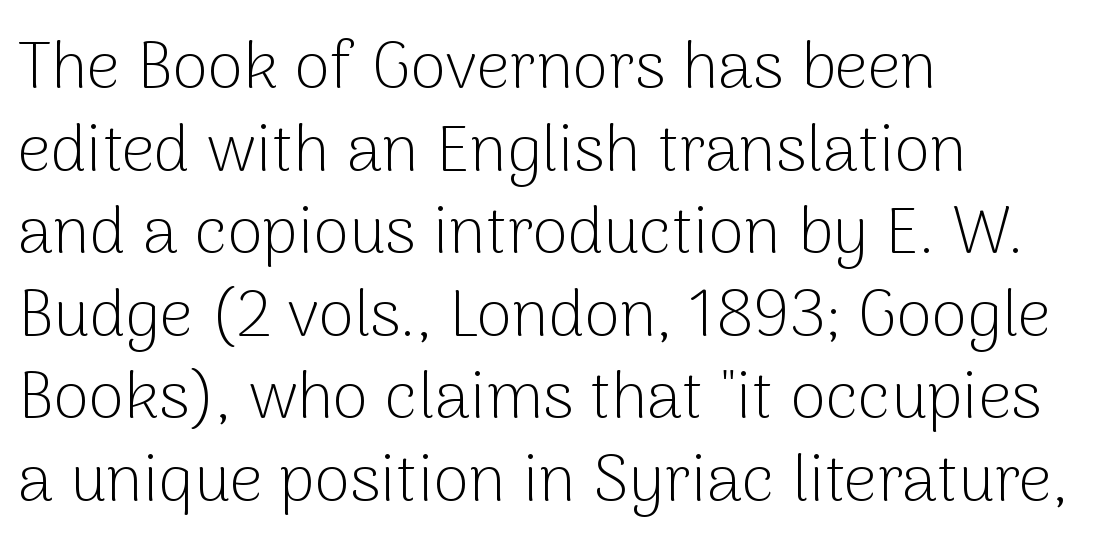
Does the leading feel generous? No, just average. Is this a heavy cut? Hardly; it is regular or lighter. In CSS terms this would be text-align: left. Here the designer chose a conventional face with non-uniform glyph widths.
